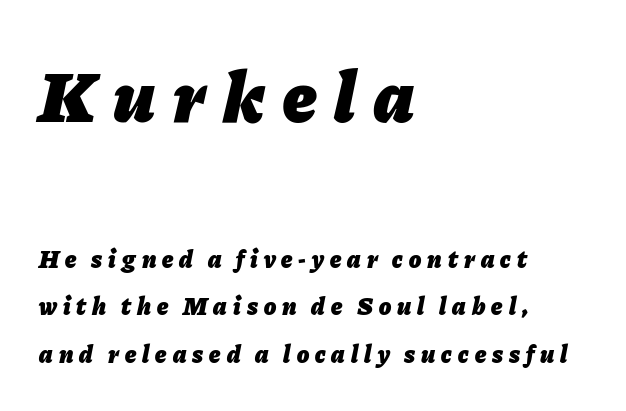
{"italic": "yes", "lean": "right", "slant_degrees": 11, "bold": "yes", "weight": "heavy", "width": "normal", "stroke_contrast": "low", "x_height": "medium", "monospaced": "no", "underline": "no", "align": "left", "line_spacing": "loose", "line_spacing_ratio": 1.91, "letter_spacing": "wide", "letter_spacing_em": 0.24, "larger_block": "first", "size_ratio": 2.96, "glyph_px": 74}
